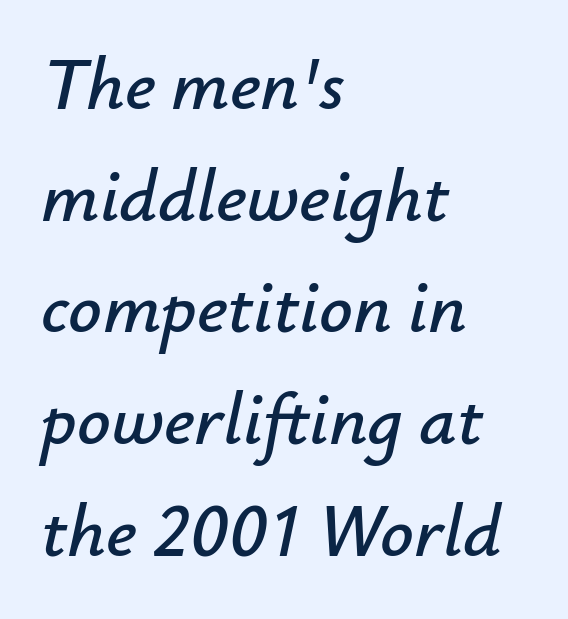
A typesetter would call this proportional, since set widths differ per character. An italicized treatment has been applied to the whole sample. The specimen omits any rule beneath the text block's lines. The horizontal fit of the characters is conventional and even.
